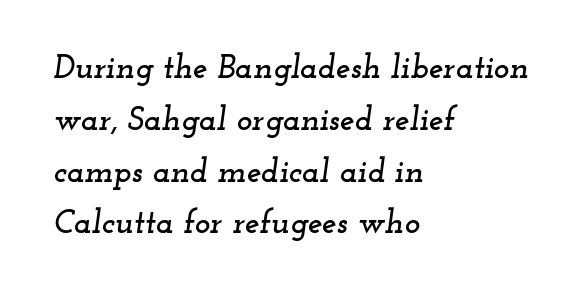
Q: Is the text italic (slanted)? A: Yes, it leans right by about 12 degrees.
Q: Is the typeface a serif or a sans-serif typeface? A: Serif.
Q: Is the text underlined? A: No.
Q: How is the paragraph aligned? A: Left-aligned.
Q: Is the spacing between letters normal or unusually wide? A: Normal.
Q: Is the spacing between lines tight, normal or loose? A: Normal.
Q: Width (condensed, normal, or wide)? A: Wide.
Q: Stroke contrast? A: Low.
Q: x-height? A: Small.
Q: Monospaced? A: No.
